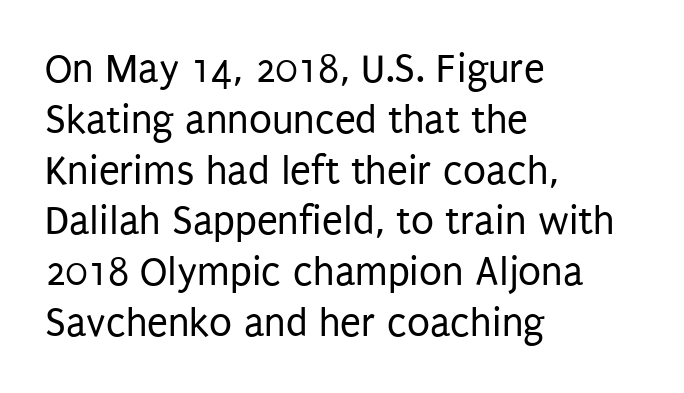
{"serif": "no", "italic": "no", "bold": "no", "weight": "regular", "width": "condensed", "stroke_contrast": "low", "x_height": "large", "monospaced": "no", "underline": "no", "align": "left", "line_spacing_ratio": 1.21, "letter_spacing": "normal", "letter_spacing_em": 0.0, "glyph_px": 42}
